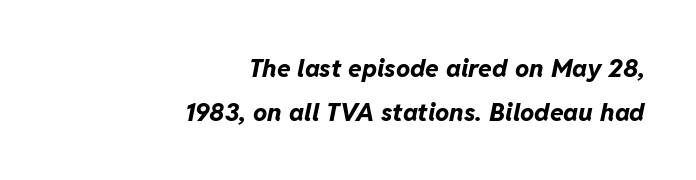
{"italic": "yes", "lean": "right", "slant_degrees": 11, "bold": "yes", "underline": "no", "align": "right", "line_spacing_ratio": 1.75, "letter_spacing": "normal", "letter_spacing_em": 0.0, "glyph_px": 25}
